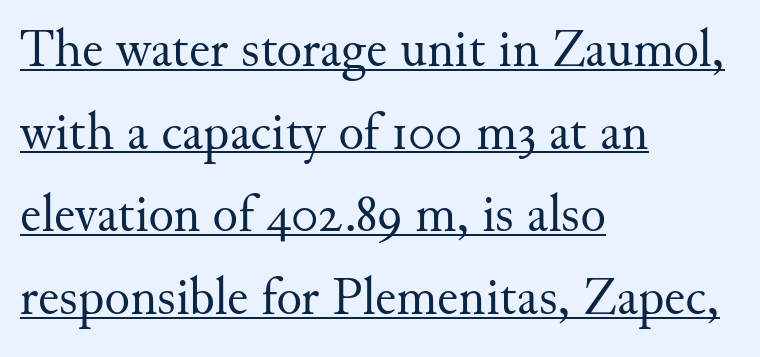
{"serif": "yes", "italic": "no", "bold": "no", "weight": "regular", "width": "normal", "stroke_contrast": "medium", "x_height": "small", "monospaced": "no", "underline": "yes", "align": "left", "line_spacing": "normal", "line_spacing_ratio": 1.56, "letter_spacing": "normal", "letter_spacing_em": 0.0, "glyph_px": 53}
